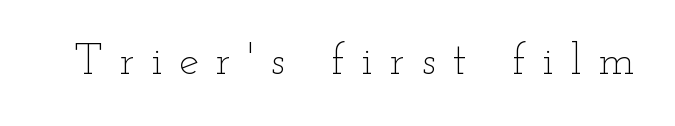
{"italic": "no", "bold": "no", "weight": "thin", "width": "wide", "stroke_contrast": "low", "x_height": "small", "monospaced": "no", "underline": "no", "letter_spacing": "wide", "letter_spacing_em": 0.37, "glyph_px": 45}
